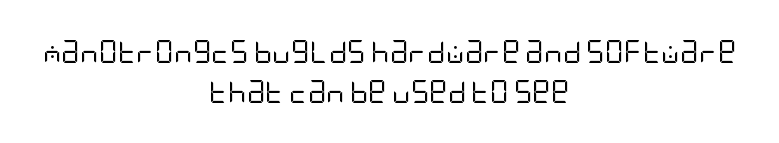
Q: Is the text bold? A: No.
Q: Is the text italic (slanted)? A: No, it is upright.
Q: Is the text underlined? A: No.
Q: How is the paragraph aligned? A: Centered.
Q: Is the spacing between letters normal or unusually wide? A: Normal.
